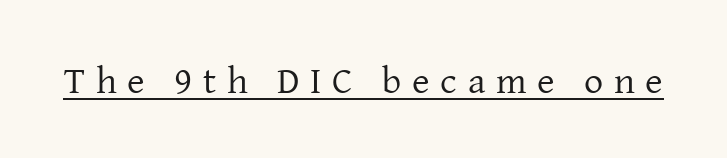
The image shows 38 px regular-weight serif type, upright; set unusually wide letter spacing (+0.28 em), underlined; low stroke contrast and a medium x-height.
